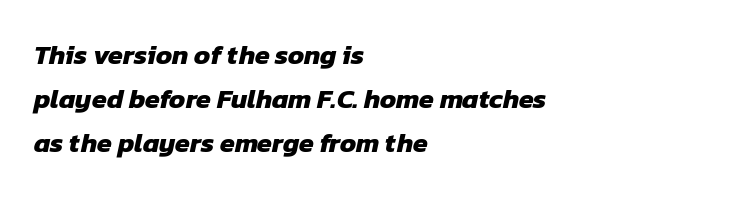
The image shows 27 px bold type; set left-aligned, normal line spacing (1.63x), normal letter spacing, not underlined.
